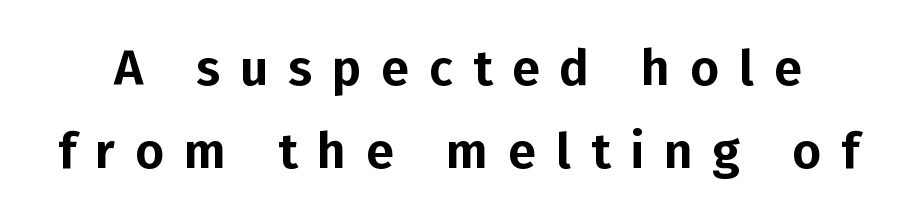
The image shows 50 px sans-serif type, upright; set normal line spacing (1.66x), unusually wide letter spacing (+0.4 em), not underlined; low stroke contrast and a medium x-height.
